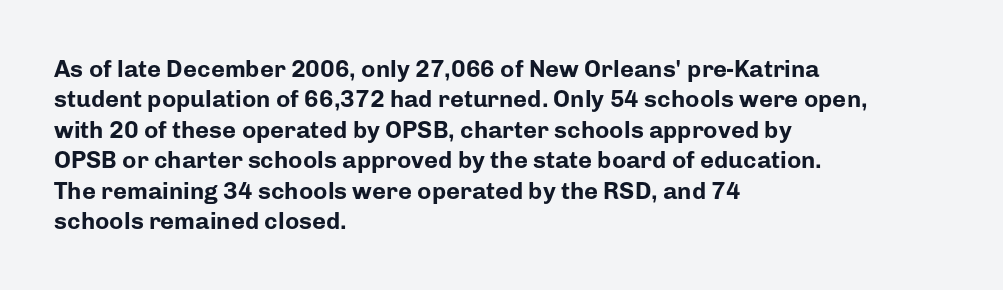
{"italic": "no", "bold": "yes", "underline": "no", "align": "left", "line_spacing": "normal", "line_spacing_ratio": 1.27, "letter_spacing": "normal", "letter_spacing_em": 0.0, "glyph_px": 24}
